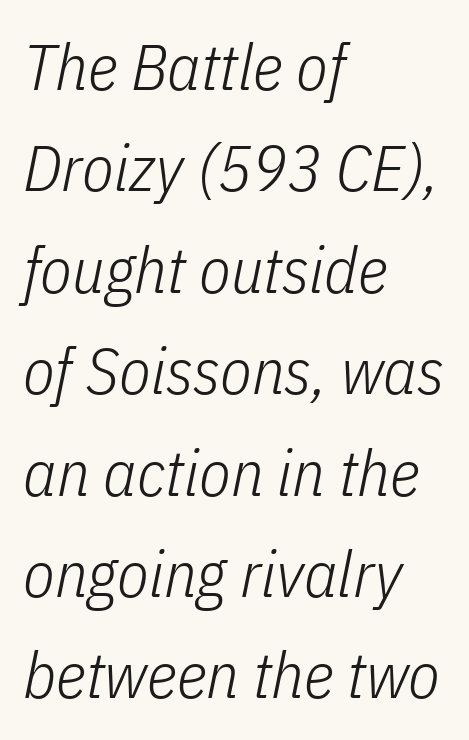
Q: Is the text bold? A: No.
Q: Is the text italic (slanted)? A: Yes, it leans right by about 11 degrees.
Q: Is the text underlined? A: No.
Q: How is the paragraph aligned? A: Left-aligned.
Q: Is the spacing between letters normal or unusually wide? A: Normal.
Q: Is the spacing between lines tight, normal or loose? A: Normal.
Q: Width (condensed, normal, or wide)? A: Condensed.
Q: Stroke contrast? A: Low.
Q: x-height? A: Medium.
Q: Monospaced? A: No.
